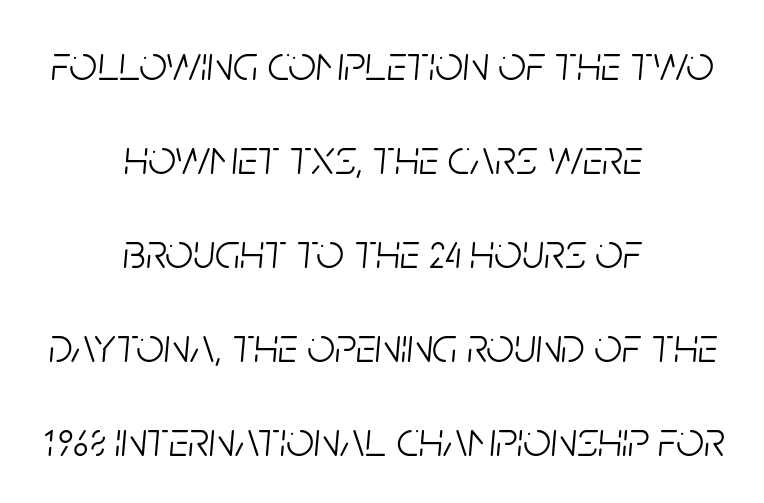
{"italic": "yes", "lean": "right", "slant_degrees": 5, "bold": "no", "weight": "light", "width": "condensed", "stroke_contrast": "low", "x_height": "large", "monospaced": "no", "underline": "no", "align": "center", "line_spacing": "loose", "line_spacing_ratio": 1.92, "letter_spacing": "normal", "letter_spacing_em": 0.0, "glyph_px": 49}
